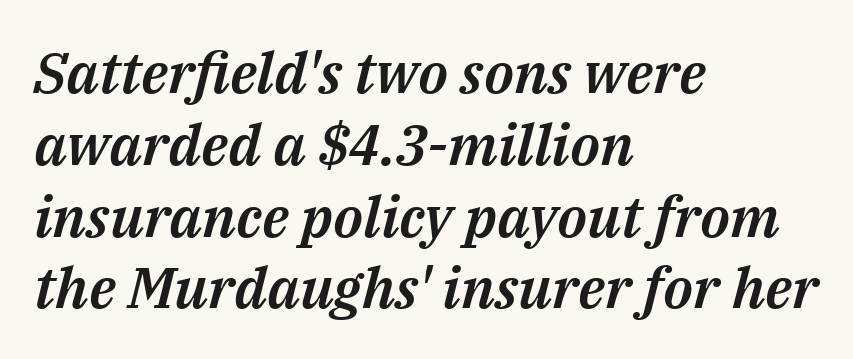
Q: Is the text italic (slanted)? A: Yes, it leans right by about 14 degrees.
Q: Is the text underlined? A: No.
Q: How is the paragraph aligned? A: Left-aligned.
Q: Is the spacing between letters normal or unusually wide? A: Normal.
Q: Is the spacing between lines tight, normal or loose? A: Normal.
Q: Width (condensed, normal, or wide)? A: Normal.
Q: Stroke contrast? A: Medium.
Q: x-height? A: Medium.
Q: Monospaced? A: No.
